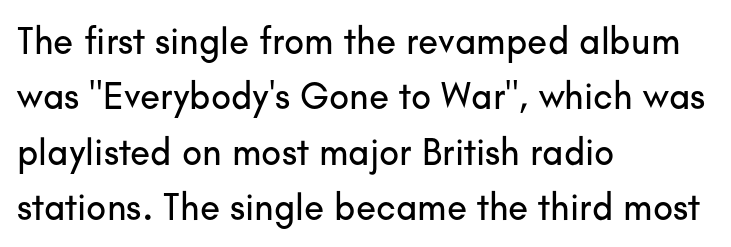
In terms of letterspacing, this is plain default setting. The rendering anchors every line to the left-hand side. Does the leading feel generous? No, just average. The typography opts for an upright posture over an oblique one.
